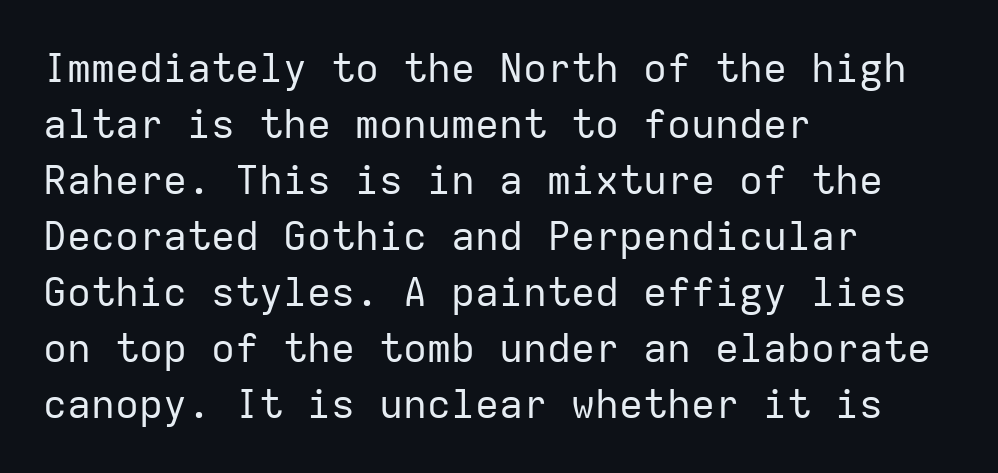
Casual observation: everything's shoved over to the left. The axis of the letterforms is exactly vertical. Stroke mass is kept to a normal reading level or below. Anything drawn beneath the words? Only blank space. A sans-serif font was chosen for this passage. The face used here is rendered with its standard letterfit.
